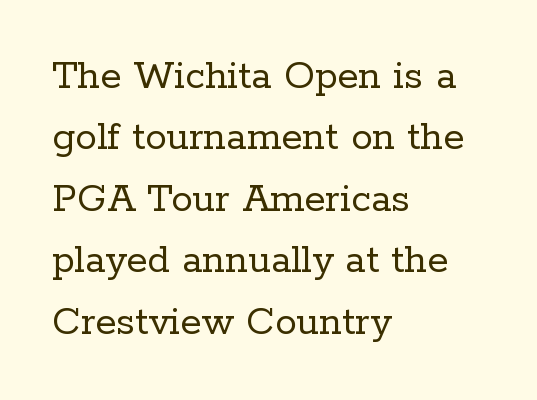
Q: Is the text bold? A: No.
Q: Is the text italic (slanted)? A: No, it is upright.
Q: Is the typeface a serif or a sans-serif typeface? A: Serif.
Q: Is the text underlined? A: No.
Q: How is the paragraph aligned? A: Left-aligned.
Q: Is the spacing between letters normal or unusually wide? A: Normal.
Q: Is the spacing between lines tight, normal or loose? A: Normal.
Q: Width (condensed, normal, or wide)? A: Normal.
Q: Stroke contrast? A: Low.
Q: x-height? A: Medium.
Q: Monospaced? A: No.
